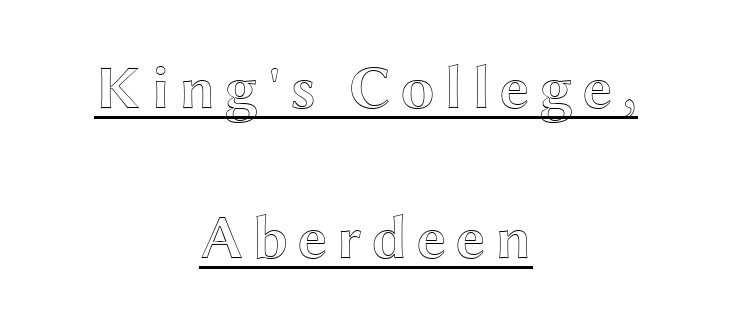
Q: Is the text italic (slanted)? A: No, it is upright.
Q: Is the text underlined? A: Yes.
Q: How is the paragraph aligned? A: Centered.
Q: Is the spacing between lines tight, normal or loose? A: Loose.
Q: Width (condensed, normal, or wide)? A: Wide.
Q: x-height? A: Medium.
Q: Monospaced? A: No.
